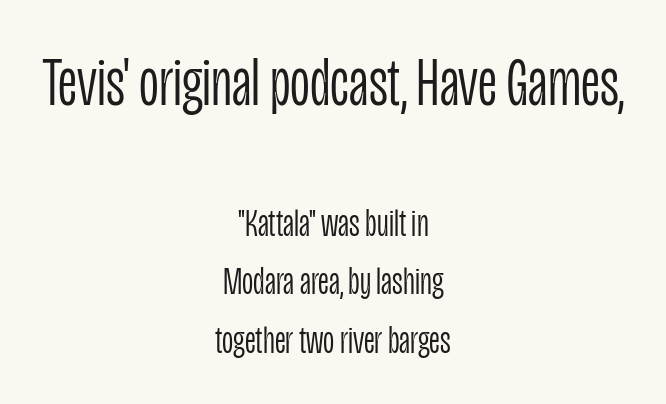
Between these two stacked blocks, the higher one wins on size. One-word summary of the alignment: center. Type style note: lacks serifs. Rule under the text: the space is simply empty. Leading matches the norm, producing a regular column.
